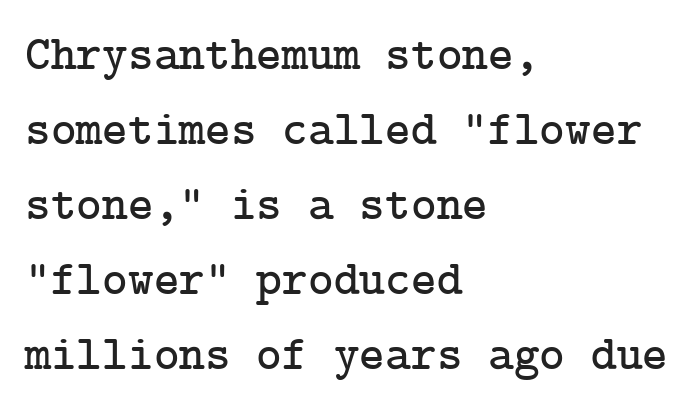
{"serif": "yes", "italic": "no", "width": "normal", "stroke_contrast": "low", "x_height": "medium", "underline": "no", "align": "left", "line_spacing": "normal", "line_spacing_ratio": 1.53, "letter_spacing": "normal", "letter_spacing_em": 0.0, "glyph_px": 49}
